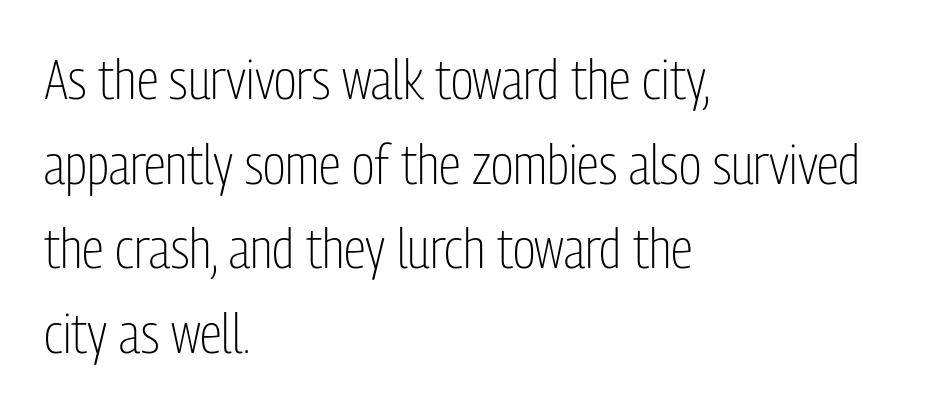
You could not count columns in this text — the font is proportionally spaced. These lines sit exactly where default settings would place them. To sum up the face: it is a sans, with no serifs. It's the straight-up-and-down kind of type.
